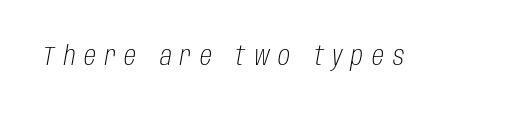
The image shows 27 px text type, italic (leaning right); set unusually wide letter spacing (+0.33 em), not underlined.
